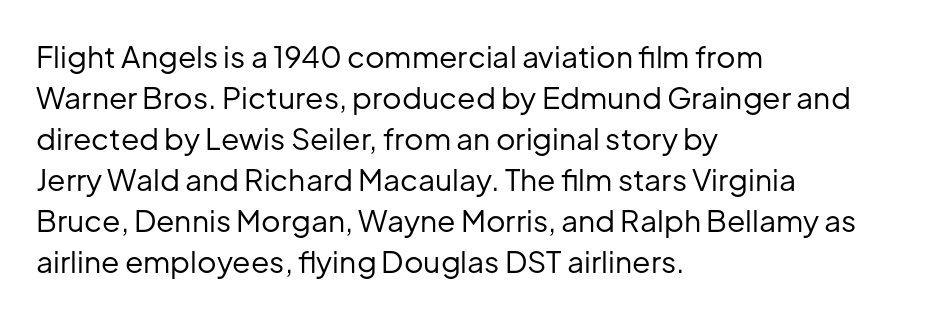
{"serif": "no", "italic": "no", "bold": "no", "weight": "regular", "width": "normal", "stroke_contrast": "low", "x_height": "medium", "monospaced": "no", "underline": "no", "align": "left", "line_spacing": "normal", "line_spacing_ratio": 1.37, "letter_spacing": "normal", "letter_spacing_em": 0.0, "glyph_px": 30}
